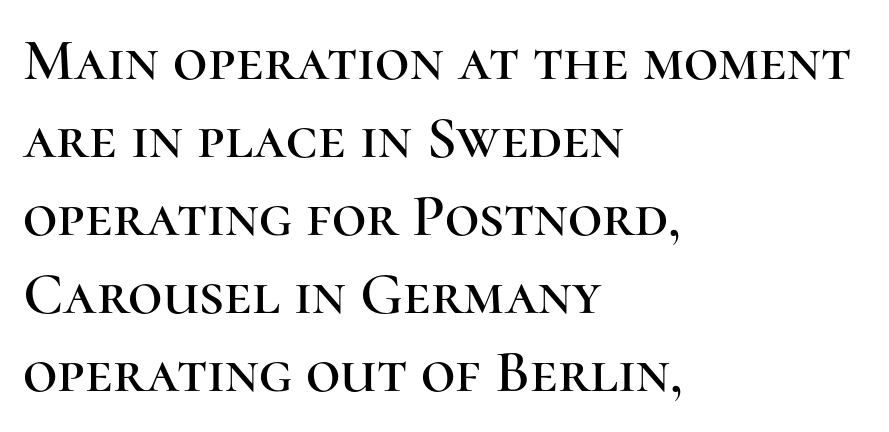
The letters stand straight up with perfectly vertical stems. Varying glyph widths throughout — classic text-font behaviour. Where is the straight margin? On the left. Look at the tracking — it's just the regular setting, nothing added. A normal amount of white space separates one row of letters from the next.
